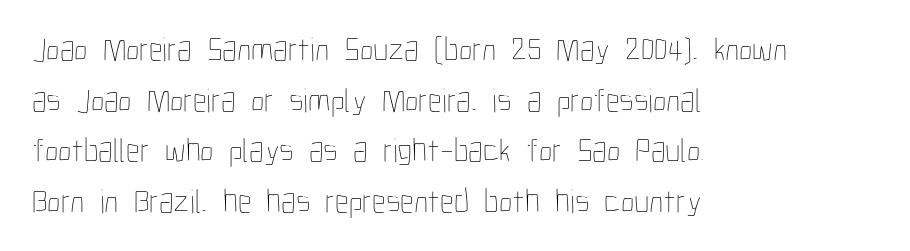
Q: Is the text bold? A: No.
Q: Is the text italic (slanted)? A: No, it is upright.
Q: Is the text underlined? A: No.
Q: How is the paragraph aligned? A: Left-aligned.
Q: Is the spacing between letters normal or unusually wide? A: Normal.
Q: Is the spacing between lines tight, normal or loose? A: Normal.
Q: Width (condensed, normal, or wide)? A: Condensed.
Q: Stroke contrast? A: Low.
Q: x-height? A: Medium.
Q: Monospaced? A: No.
